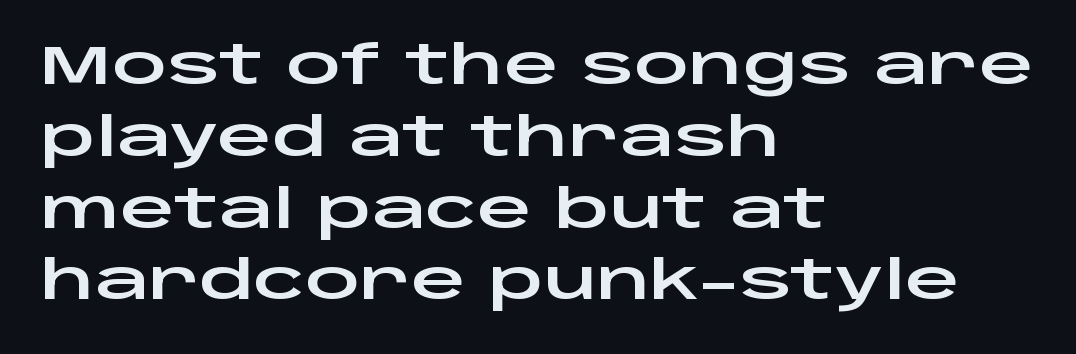
The image shows 54 px wide sans-serif type, upright; set left-aligned, normal line spacing (1.33x), normal letter spacing, not underlined; low stroke contrast and a large x-height.
